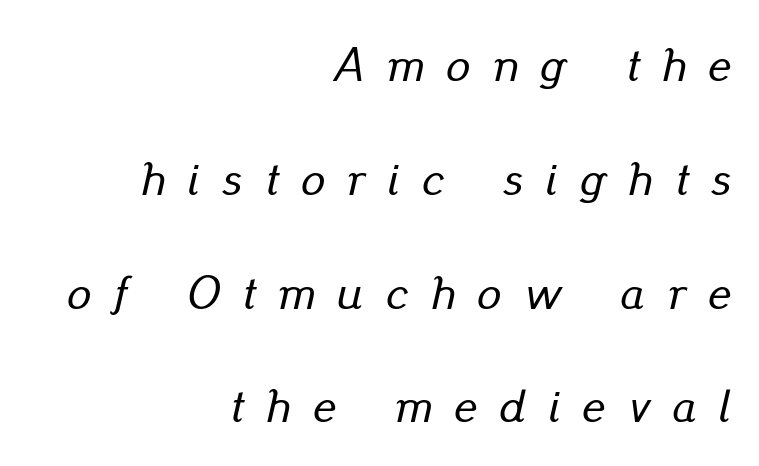
The designer dialed line spacing up above the default. The passage shown leans; its letterforms are oblique. Observe the wide spacing: letters keep a clear distance from each other. Here the designer chose a conventional face with non-uniform glyph widths. Decoration check: the copy has no underline.
